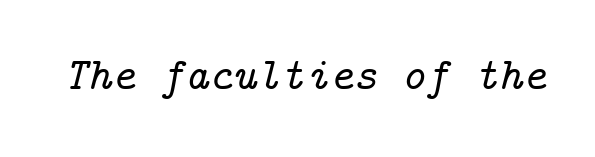
The string is rendered with underlining switched off. Is the type slanted? Yes — the strokes lean at a clear angle. What kind of face is this? One with serifs. A typesetter would call this zero additional tracking.
